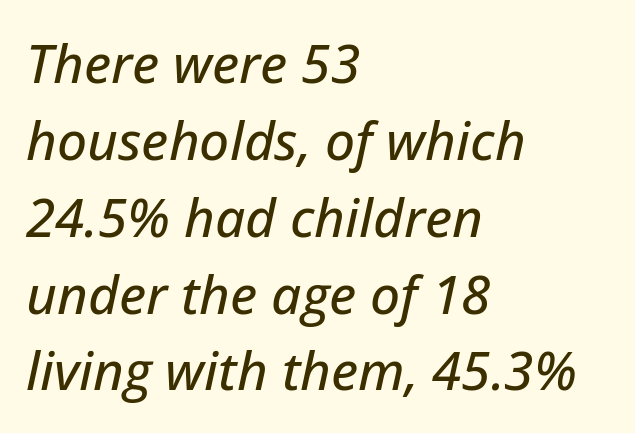
{"italic": "yes", "lean": "right", "slant_degrees": 12, "width": "normal", "stroke_contrast": "low", "x_height": "medium", "monospaced": "no", "underline": "no", "align": "left", "line_spacing": "normal", "line_spacing_ratio": 1.45, "letter_spacing": "normal", "letter_spacing_em": 0.0, "glyph_px": 53}
